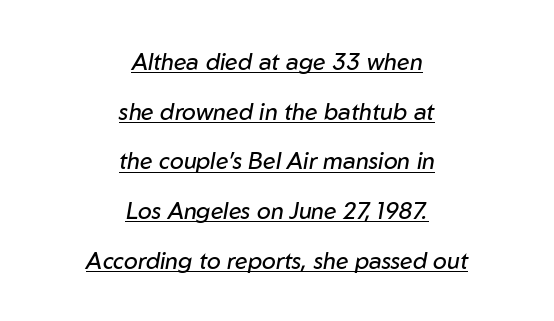
The image shows 23 px text type, italic (leaning right); set centered, loose line spacing (2.16x), normal letter spacing, underlined.
